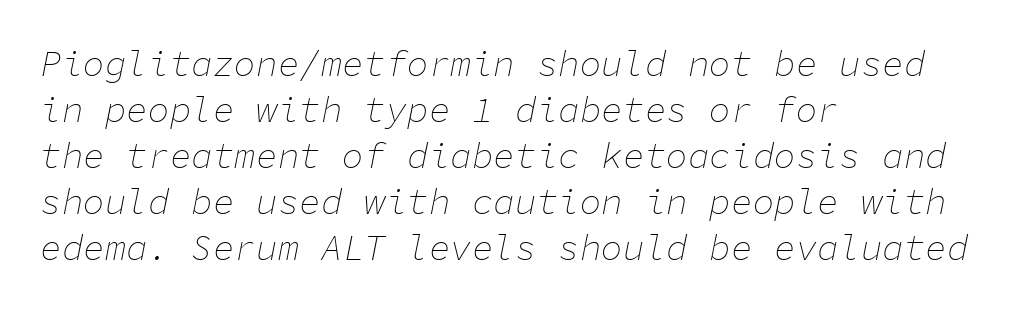
{"italic": "yes", "lean": "right", "slant_degrees": 11, "bold": "no", "weight": "thin", "width": "normal", "stroke_contrast": "low", "x_height": "medium", "monospaced": "yes", "underline": "no", "align": "left", "line_spacing": "normal", "line_spacing_ratio": 1.28, "letter_spacing": "normal", "letter_spacing_em": 0.0, "glyph_px": 36}
